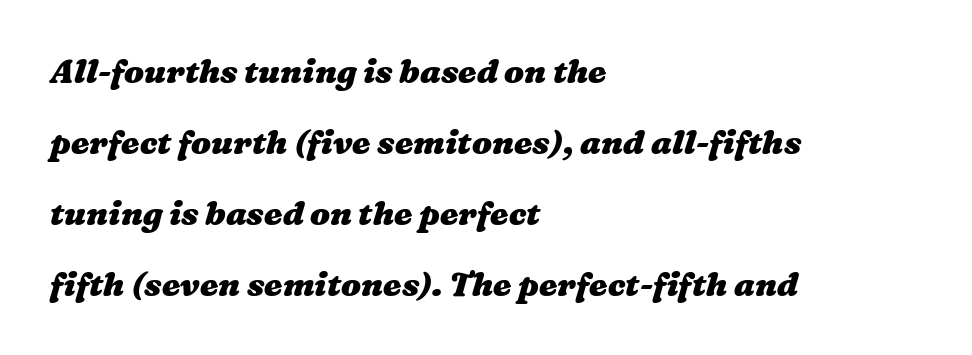
{"bold": "yes", "weight": "heavy", "width": "wide", "stroke_contrast": "medium", "x_height": "medium", "monospaced": "no", "underline": "no", "align": "left", "line_spacing": "loose", "line_spacing_ratio": 2.15, "letter_spacing": "normal", "letter_spacing_em": 0.0, "glyph_px": 33}
